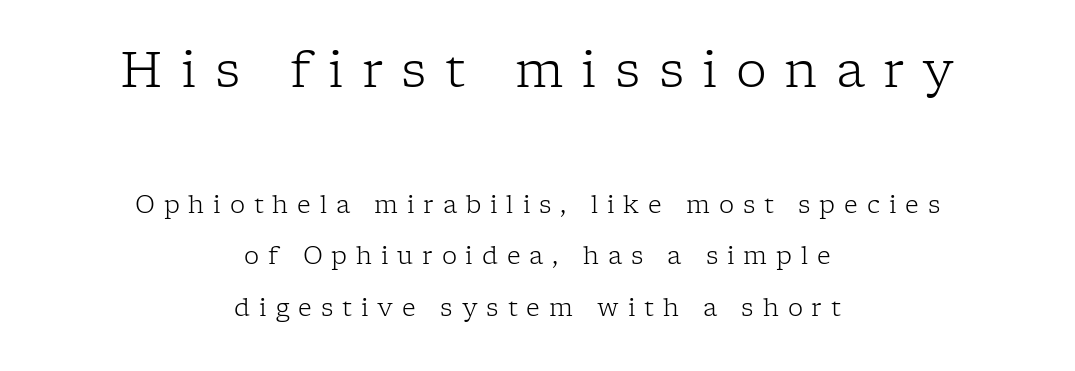
The image shows 49 px light serif type, upright; set centered, loose line spacing (2.15x), unusually wide letter spacing (+0.37 em), not underlined; the first (top) block is 2.04x larger; low stroke contrast and a medium x-height.
